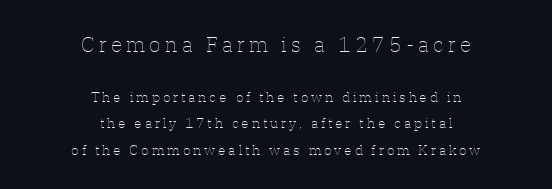
This layout puts the oversized block above and the modest block below. The lettering stays uniformly vertical, giving the passage a roman look. The lines are quadded center. Between one letter and the next there's a generous, obvious gap. Bold? No — there's no thickening of the strokes.
